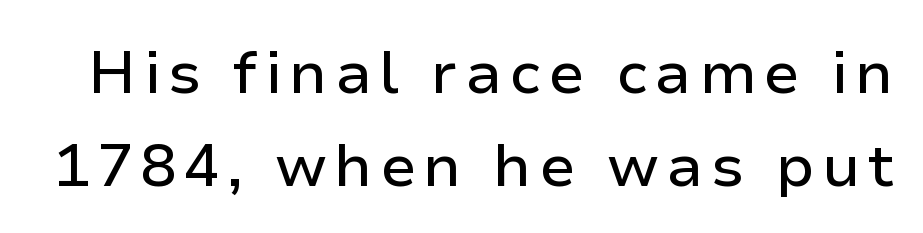
A sans-serif font was chosen for this passage. Interline gaps are of average width in this sample. The space beneath each line is pristine and unruled. Quick note: not italic, upright. Think of a printed novel: that variable character pitch is what you see here.
